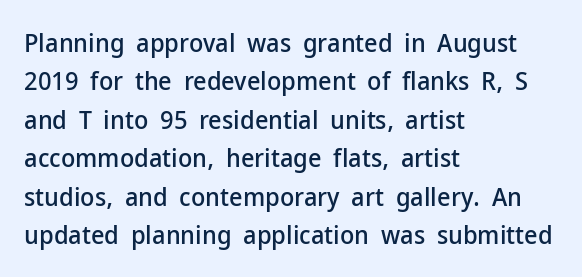
{"italic": "no", "underline": "no", "align": "left", "line_spacing": "normal", "line_spacing_ratio": 1.48, "letter_spacing": "normal", "letter_spacing_em": 0.0, "glyph_px": 26}
